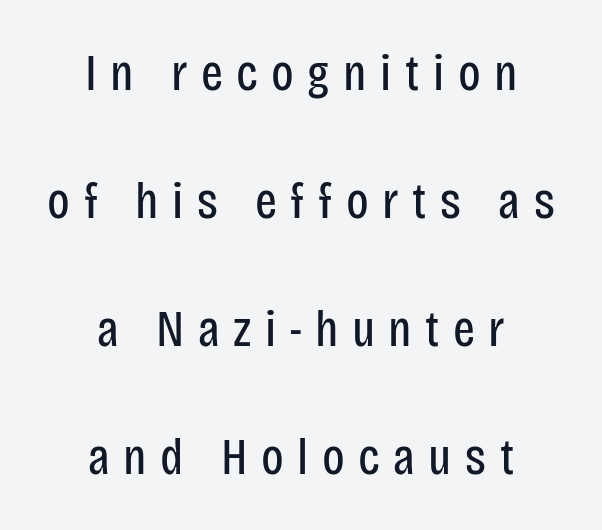
{"serif": "no", "italic": "no", "bold": "no", "weight": "regular", "width": "condensed", "stroke_contrast": "low", "x_height": "large", "monospaced": "no", "underline": "no", "align": "center", "line_spacing": "loose", "line_spacing_ratio": 2.46, "letter_spacing": "wide", "letter_spacing_em": 0.26, "glyph_px": 52}
